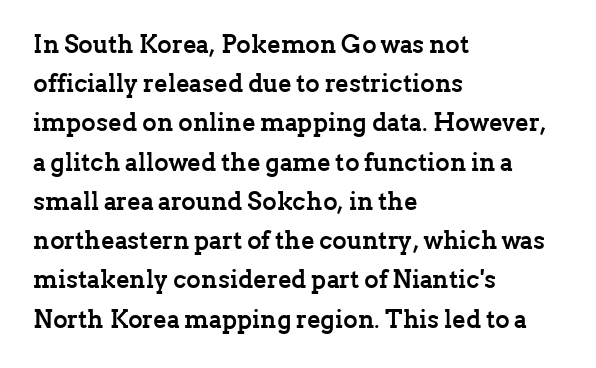
{"italic": "no", "bold": "yes", "underline": "no", "align": "left", "line_spacing": "normal", "line_spacing_ratio": 1.57, "letter_spacing": "normal", "letter_spacing_em": 0.0, "glyph_px": 25}
